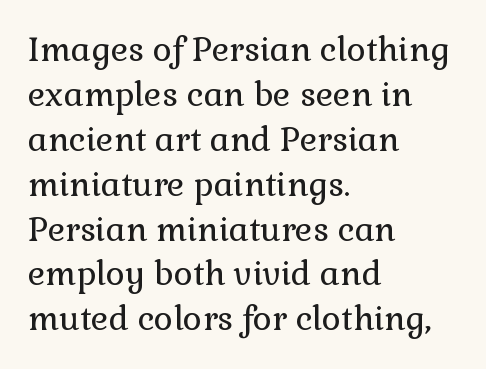
{"serif": "yes", "italic": "no", "bold": "no", "weight": "regular", "width": "normal", "stroke_contrast": "low", "x_height": "medium", "monospaced": "no", "underline": "no", "align": "left", "line_spacing": "normal", "line_spacing_ratio": 1.36, "letter_spacing": "normal", "letter_spacing_em": 0.0, "glyph_px": 33}
